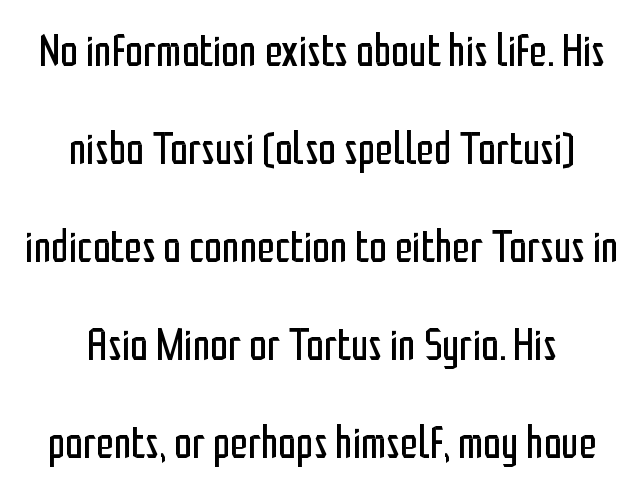
Q: Is the text bold? A: No.
Q: Is the text italic (slanted)? A: No, it is upright.
Q: Is the typeface a serif or a sans-serif typeface? A: Sans-serif.
Q: Is the text underlined? A: No.
Q: Is the spacing between letters normal or unusually wide? A: Normal.
Q: Is the spacing between lines tight, normal or loose? A: Loose.
Q: Width (condensed, normal, or wide)? A: Condensed.
Q: Stroke contrast? A: Low.
Q: x-height? A: Medium.
Q: Monospaced? A: No.
